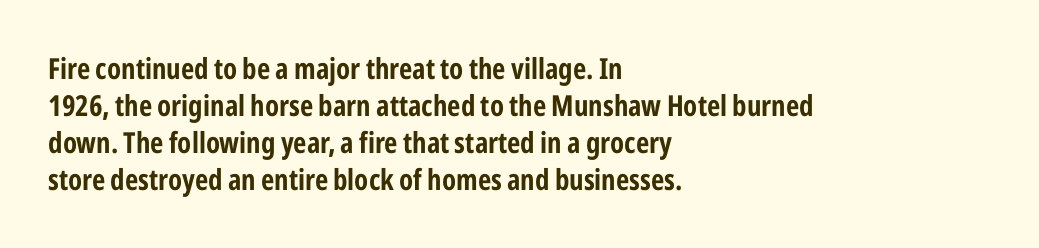
{"serif": "no", "italic": "no", "bold": "yes", "weight": "bold", "width": "condensed", "stroke_contrast": "low", "x_height": "medium", "monospaced": "no", "underline": "no", "align": "left", "line_spacing": "normal", "line_spacing_ratio": 1.28, "letter_spacing": "normal", "letter_spacing_em": 0.0, "glyph_px": 29}
